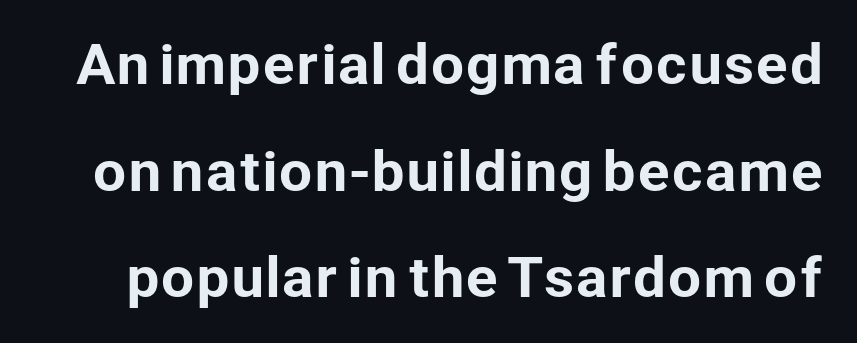
Letterform terminals end flat and unadorned throughout the passage. The letters advance in unequal steps, a hallmark of proportional type. In terms of leading, this rendering errs on the spacious side. Tall strokes in this sample are plumb rather than angled. The gaps between neighbouring characters are ordinary and unremarkable. Descenders hang freely into open space.
